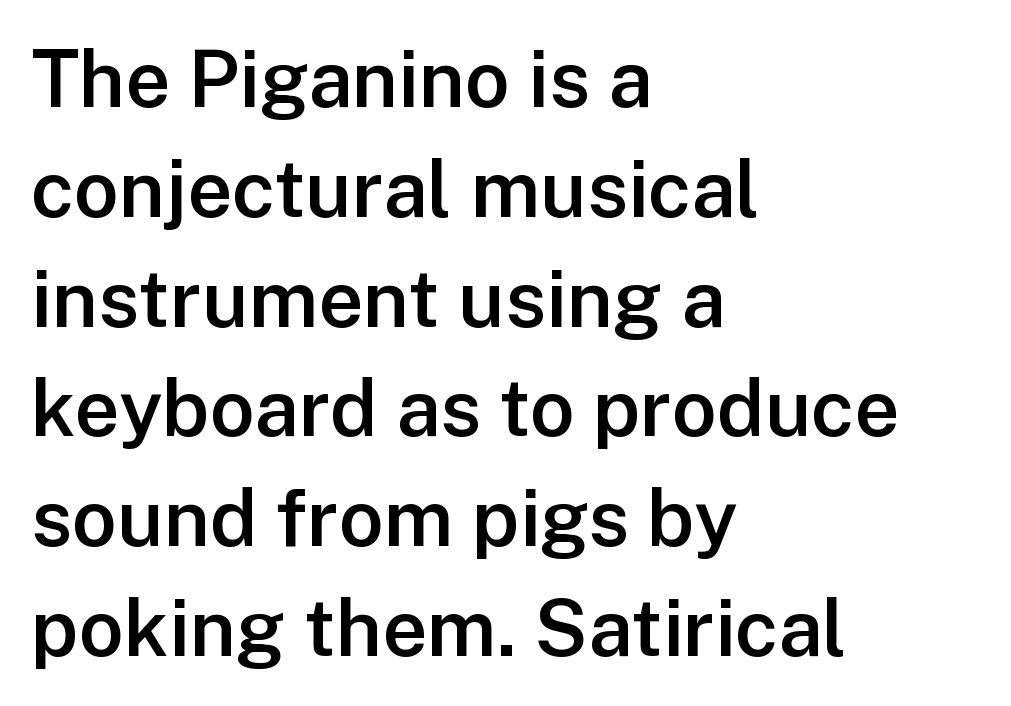
Q: Is the text bold? A: Semi-bold.
Q: Is the text italic (slanted)? A: No, it is upright.
Q: Is the typeface a serif or a sans-serif typeface? A: Sans-serif.
Q: Is the text underlined? A: No.
Q: How is the paragraph aligned? A: Left-aligned.
Q: Is the spacing between letters normal or unusually wide? A: Normal.
Q: Is the spacing between lines tight, normal or loose? A: Normal.
Q: Width (condensed, normal, or wide)? A: Normal.
Q: Stroke contrast? A: Low.
Q: x-height? A: Medium.
Q: Monospaced? A: No.
